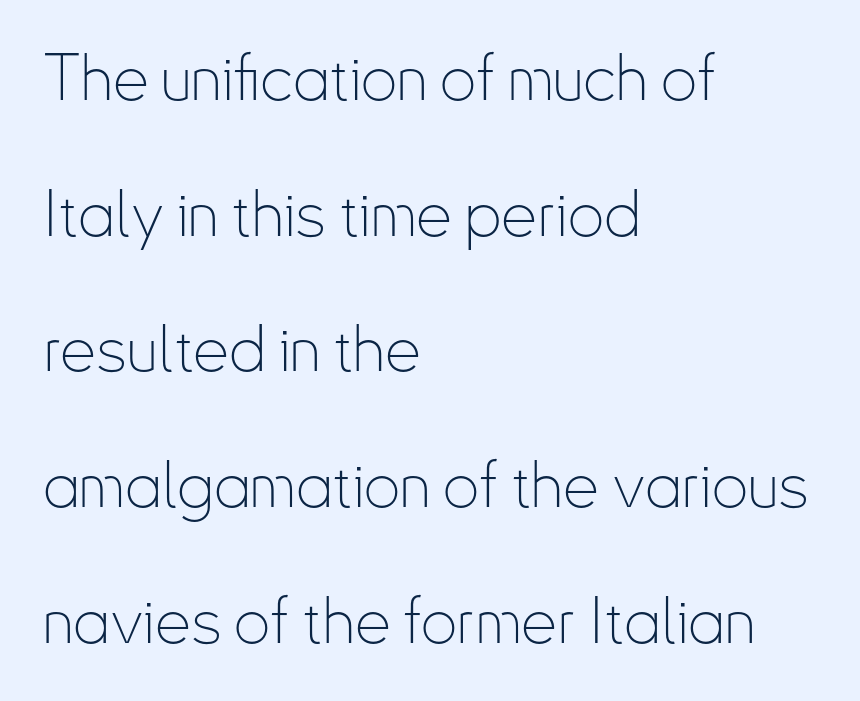
The image shows 64 px thin, condensed sans-serif type, upright; set left-aligned, loose line spacing (2.12x), normal letter spacing, not underlined; low stroke contrast and a small x-height.
